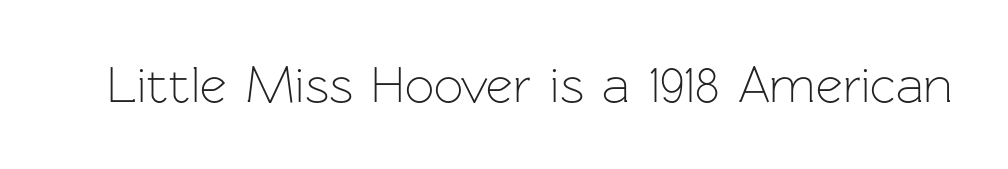
Q: Is the text bold? A: No.
Q: Is the text italic (slanted)? A: No, it is upright.
Q: Is the typeface a serif or a sans-serif typeface? A: Sans-serif.
Q: Is the text underlined? A: No.
Q: Is the spacing between letters normal or unusually wide? A: Normal.
Q: Width (condensed, normal, or wide)? A: Normal.
Q: Stroke contrast? A: Low.
Q: x-height? A: Medium.
Q: Monospaced? A: No.
